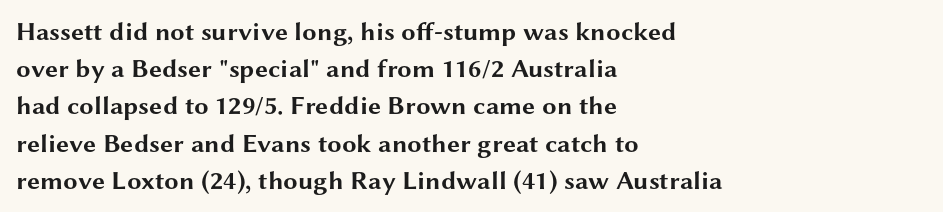
The image shows 26 px bold type, upright; set left-aligned, normal line spacing (1.43x), normal letter spacing, not underlined.
